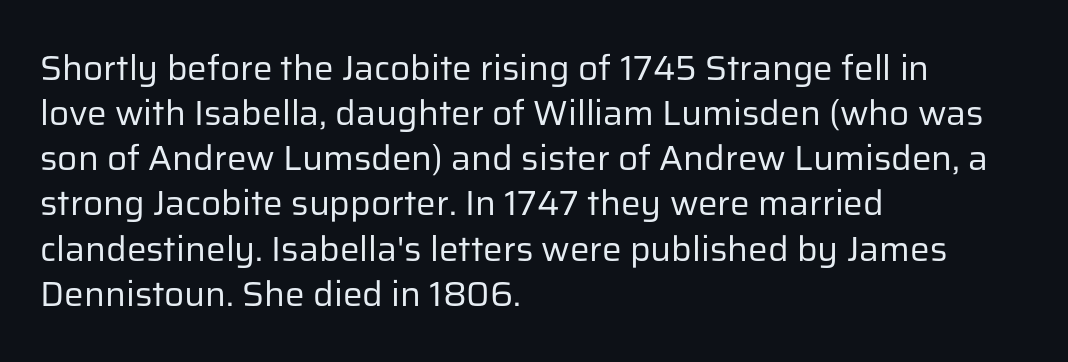
The foot of each line stays bare and open. Note the varied advance widths — an 'i' is clearly narrower than an 'm'. No chunkiness to these letters — they're not bold. Compared with typical paragraphs, the rows here are spaced about the same. Nothing sits at the stroke ends, so this counts as sans-serif.
